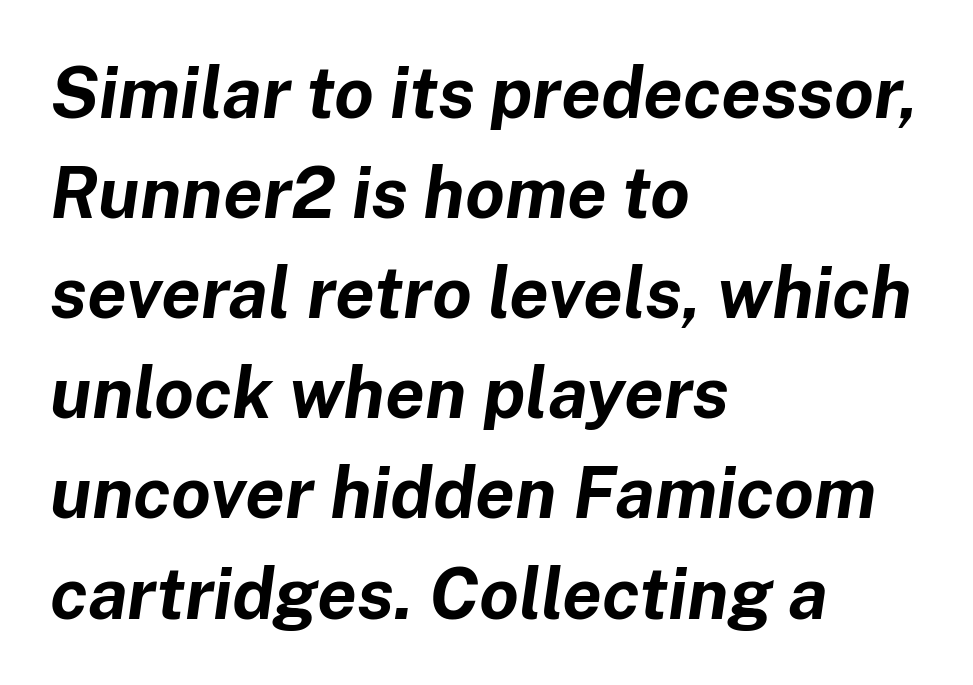
Q: Is the text bold? A: Yes.
Q: Is the text italic (slanted)? A: Yes, it leans right by about 8 degrees.
Q: Is the text underlined? A: No.
Q: How is the paragraph aligned? A: Left-aligned.
Q: Is the spacing between letters normal or unusually wide? A: Normal.
Q: Is the spacing between lines tight, normal or loose? A: Normal.
Q: Width (condensed, normal, or wide)? A: Normal.
Q: Stroke contrast? A: Low.
Q: x-height? A: Medium.
Q: Monospaced? A: No.
